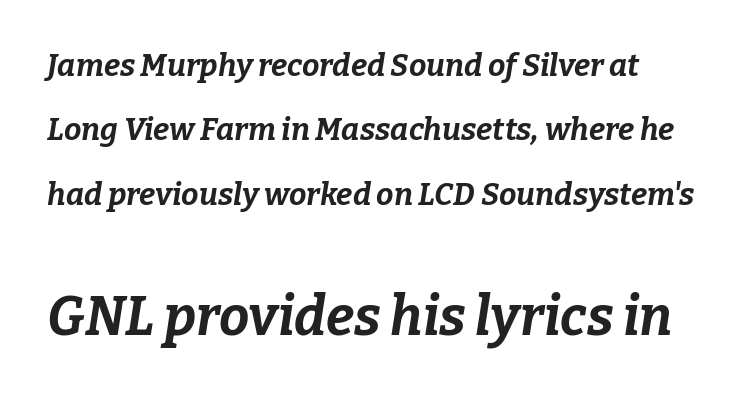
The image shows 54 px bold type, italic (leaning right); set left-aligned, loose line spacing (2.08x), normal letter spacing, not underlined; the second (bottom) block is 1.74x larger; low stroke contrast and a medium x-height.
